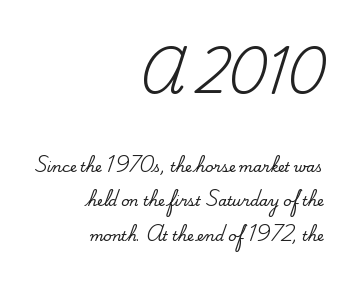
If you drew a ruler down the right edge, every line would touch it. Do the characters align in a grid? No, the font is proportional. The block sitting higher on the canvas is the one with enlarged characters. Note: serifs present on the glyphs.
